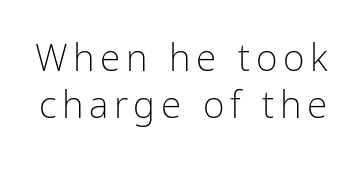
The image shows 37 px light, condensed sans-serif type, upright; set normal line spacing (1.28x), not underlined; low stroke contrast and a medium x-height.
